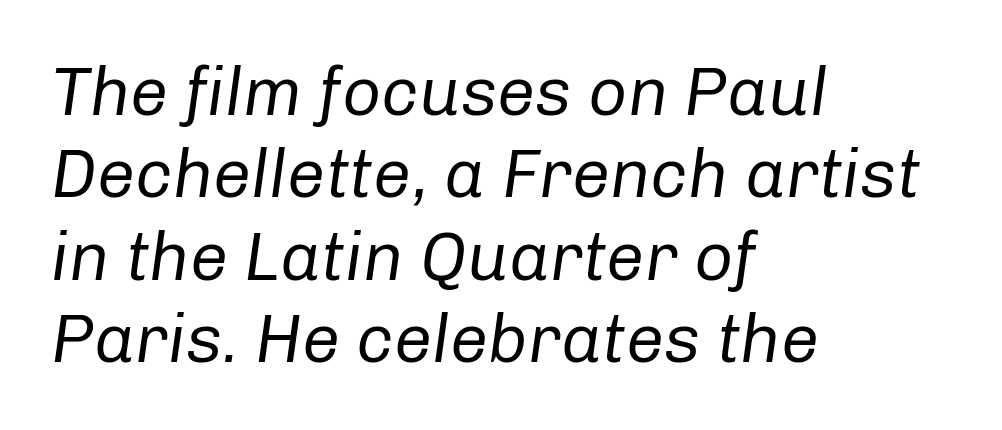
The image shows 68 px regular-weight type, italic (leaning right); set left-aligned, line spacing 1.21x, normal letter spacing, not underlined; low stroke contrast and a medium x-height.
